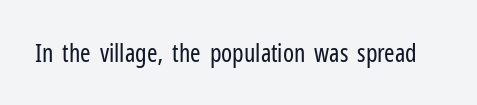
Q: Is the text bold? A: No.
Q: Is the text italic (slanted)? A: No, it is upright.
Q: Is the text underlined? A: No.
Q: Is the spacing between letters normal or unusually wide? A: Normal.
